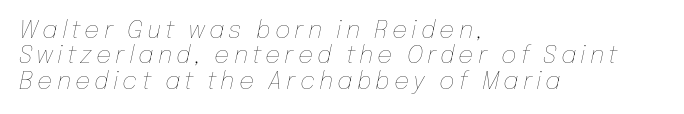
{"italic": "yes", "lean": "right", "slant_degrees": 12, "bold": "no", "underline": "no", "align": "left", "line_spacing": "tight", "line_spacing_ratio": 1.06, "glyph_px": 24}
